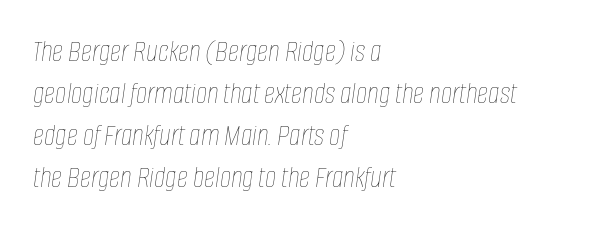
The image shows 31 px thin, condensed type, italic (leaning right); set left-aligned, normal line spacing (1.35x), normal letter spacing, not underlined; low stroke contrast and a large x-height.
